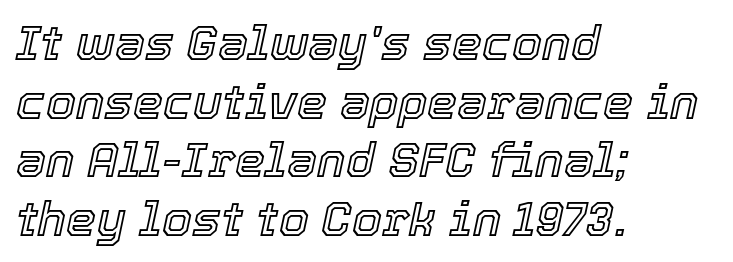
Q: Is the text italic (slanted)? A: Yes, it leans right by about 12 degrees.
Q: Is the text underlined? A: No.
Q: How is the paragraph aligned? A: Left-aligned.
Q: Is the spacing between letters normal or unusually wide? A: Normal.
Q: Width (condensed, normal, or wide)? A: Normal.
Q: x-height? A: Medium.
Q: Monospaced? A: No.
